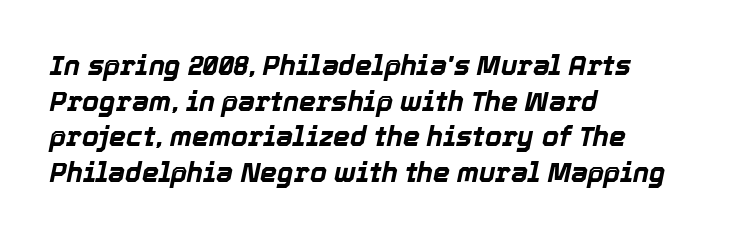
Compared with ordinary roman type, these characters are visibly tilted. Vertically, the passage feels balanced, rows spaced as you'd expect. If you drew a ruler down the left edge, every line would touch it. Typographic density is high because the face is bold. The specimen omits any rule beneath the text block's lines.
